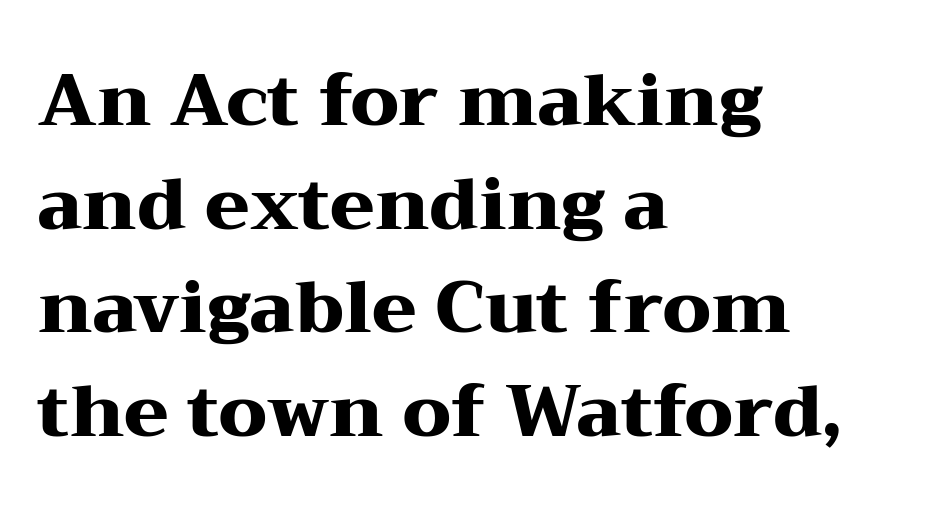
Check under the words: just untouched page. Nope, not italic — everything's standing straight. The lines are quadded left. Inter-character spacing is left at the font's built-in metrics.
